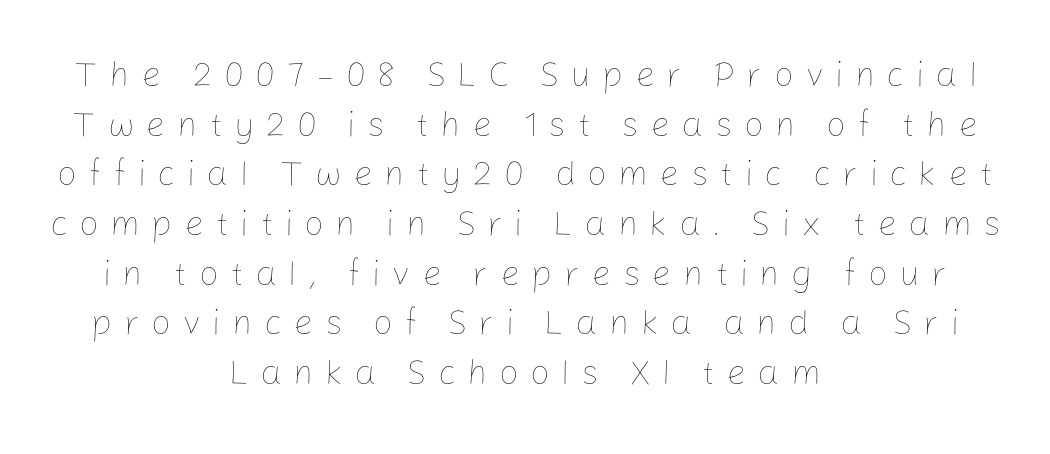
The setting favours the middle, as headings and verse often do. The weight would be labelled regular, book, light, or lighter still. Regarding leading, the lines here are spaced in the standard way. Nobody drew a line under any word here. Between one letter and the next there's a generous, obvious gap.
